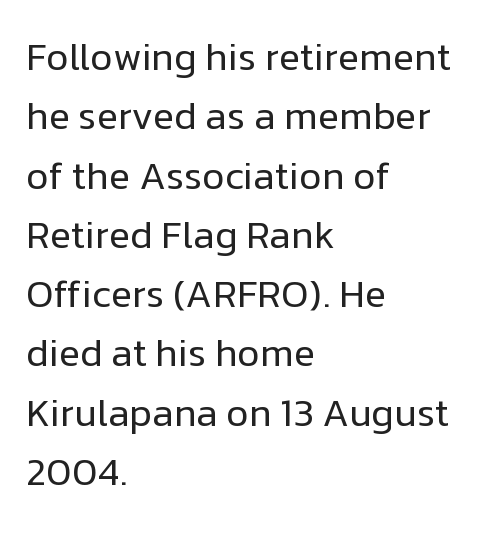
The image shows 39 px regular-weight sans-serif type, upright; set left-aligned, normal line spacing (1.52x), normal letter spacing, not underlined; low stroke contrast and a medium x-height.
